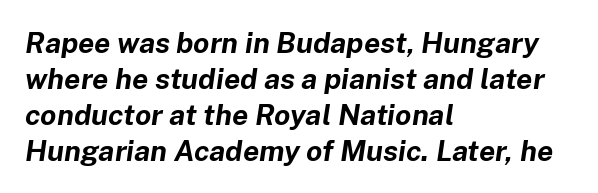
Caption: standard tracking, unaltered. Rendered with sloped, italic letterforms. Where is the straight margin? On the left. Here the designer chose a conventional face with non-uniform glyph widths. On the weight axis this lands at bold, roughly 700. Descender tails drop into unmarked territory.
